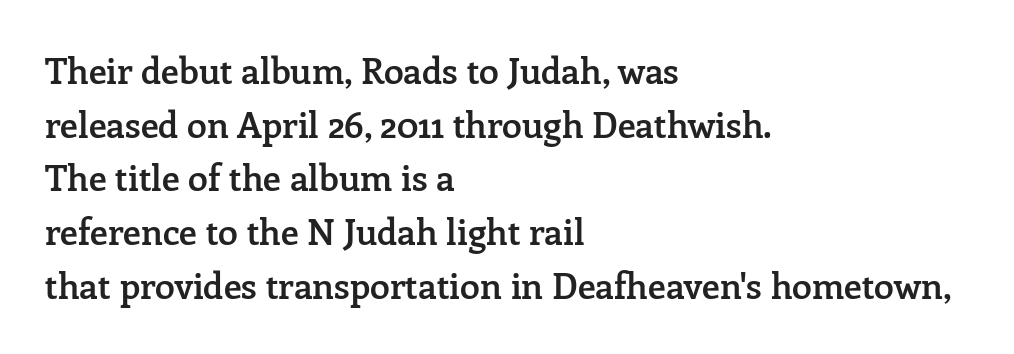
The image shows 36 px semibold serif type, upright; set left-aligned, normal line spacing (1.49x), normal letter spacing, not underlined; low stroke contrast and a medium x-height.
